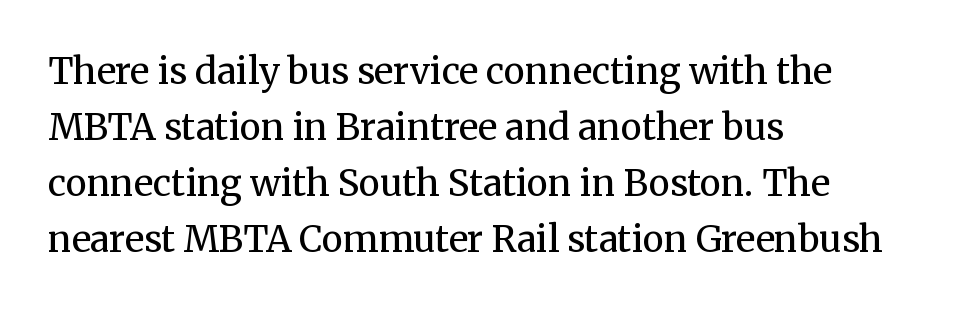
{"serif": "yes", "italic": "no", "bold": "no", "weight": "regular", "width": "normal", "stroke_contrast": "medium", "x_height": "medium", "monospaced": "no", "underline": "no", "align": "left", "line_spacing": "normal", "line_spacing_ratio": 1.56, "letter_spacing": "normal", "letter_spacing_em": 0.0, "glyph_px": 36}
